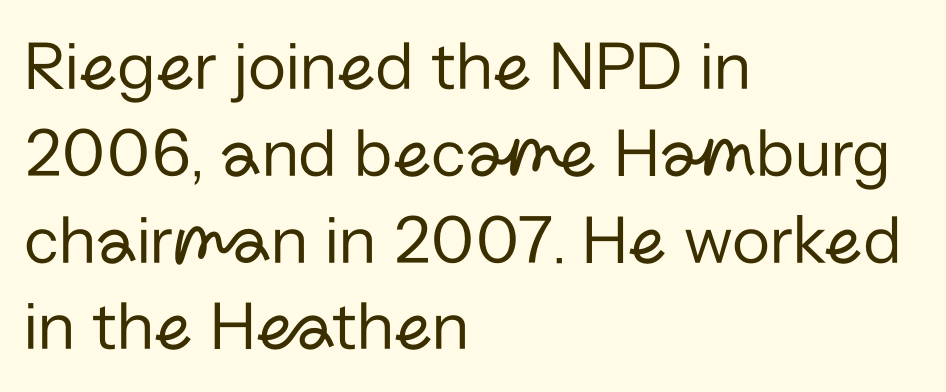
The image shows 70 px regular-weight sans-serif type, upright; set left-aligned, line spacing 1.24x, normal letter spacing, not underlined; low stroke contrast and a medium x-height.
